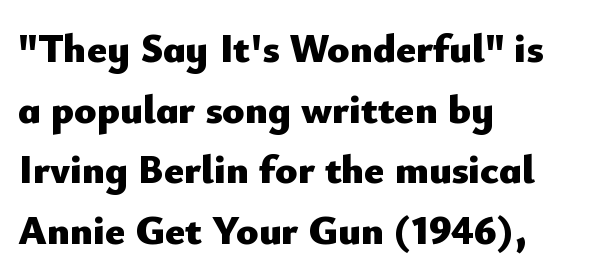
The image shows 41 px heavy sans-serif type, upright; set left-aligned, normal line spacing (1.48x), normal letter spacing, not underlined; low stroke contrast and a small x-height.
